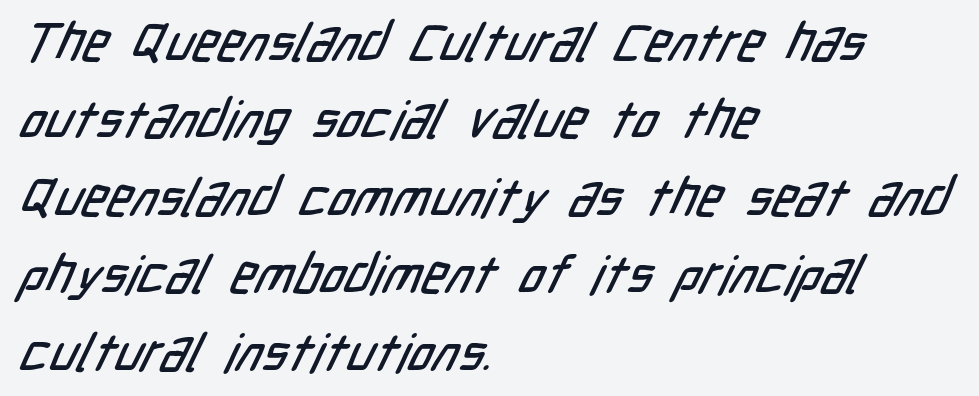
The image shows 53 px condensed sans-serif type; set left-aligned, normal line spacing (1.46x), normal letter spacing, not underlined; low stroke contrast and a medium x-height.
